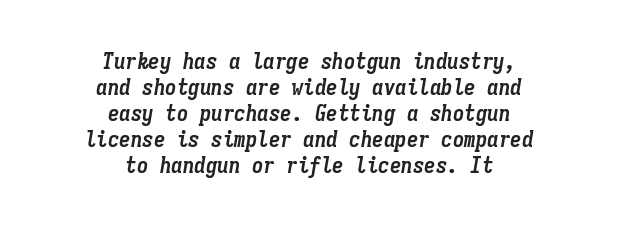
The image shows 23 px bold type, italic (leaning right); set centered, tight line spacing (1.13x), normal letter spacing, not underlined.
